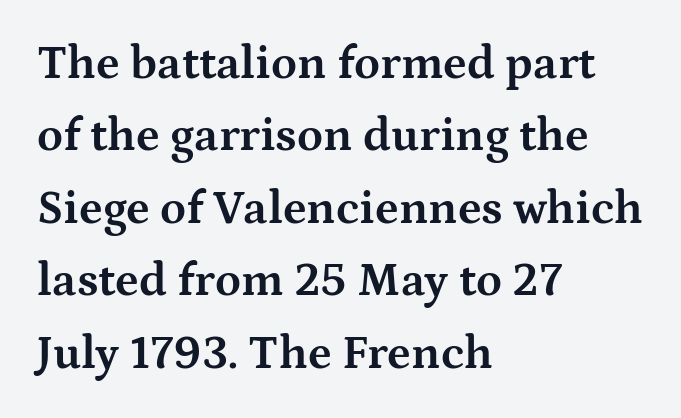
The letterforms sit shoulder to shoulder at normal distance. The characters look thick and weighty, a clear bold. Note: serifs present on the glyphs. The paragraph shown leans on its left margin. What's the leading like? Ordinary, nothing unusual. The typography opts for an upright posture over an oblique one.
